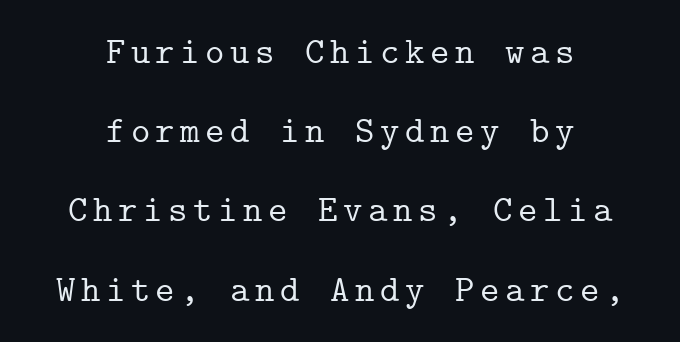
Descenders hang freely into open space. The rendering uses typewriter-style spacing with identical character cells. Is there any slant? The stems are plumb. Type style note: has serifs.
